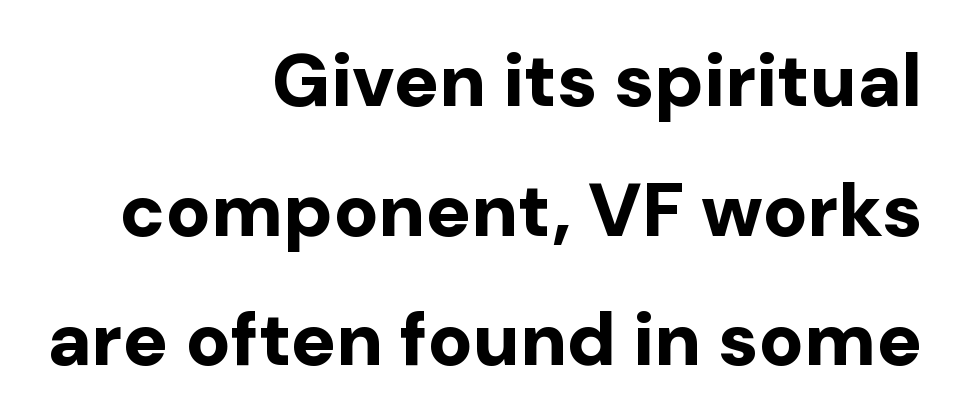
The specimen omits any rule beneath the text block's lines. Typographically, this falls in the sans-serif category. Chunky letters — that's bold for sure. Notice how the stems are strictly vertical — no italics here.
